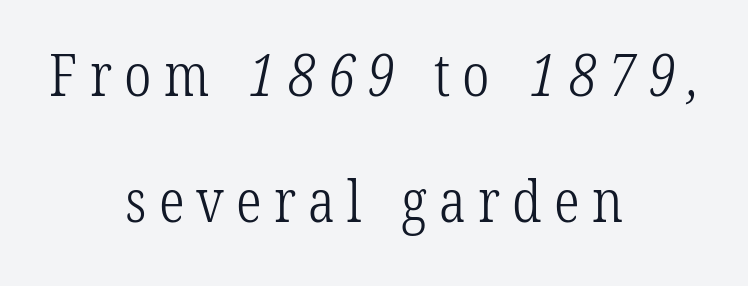
{"serif": "yes", "bold": "no", "weight": "light", "width": "condensed", "stroke_contrast": "low", "x_height": "medium", "monospaced": "no", "underline": "no", "align": "center", "line_spacing": "loose", "line_spacing_ratio": 2.18, "letter_spacing": "wide", "letter_spacing_em": 0.21, "glyph_px": 58}
